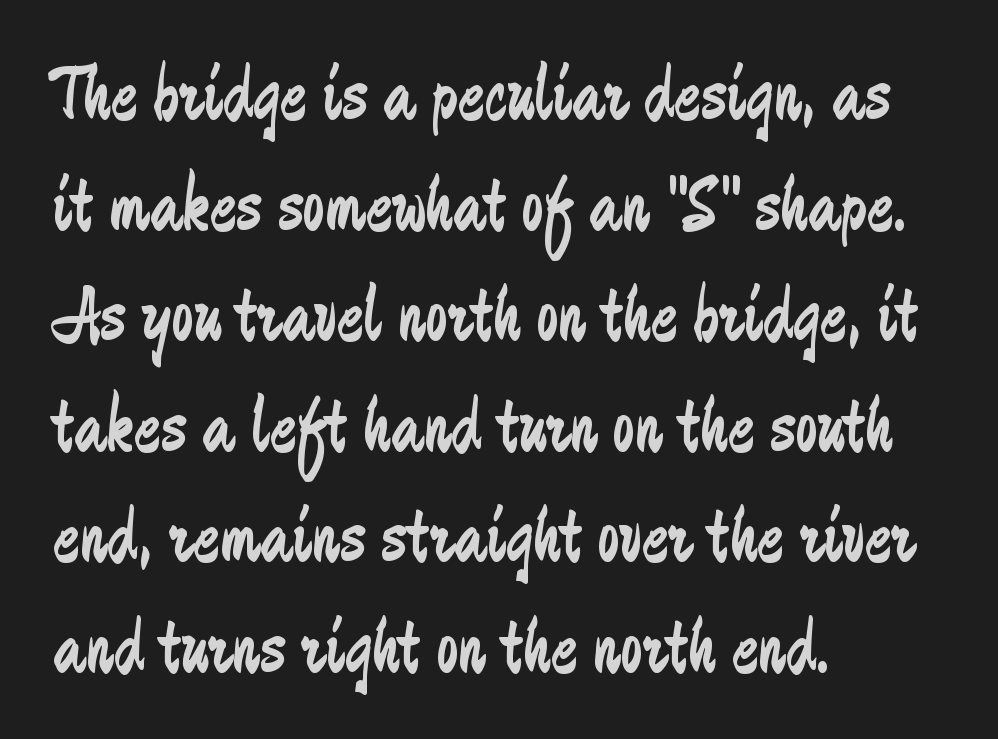
Q: Is the text bold? A: No.
Q: Is the text italic (slanted)? A: Yes.
Q: Is the typeface a serif or a sans-serif typeface? A: Sans-serif.
Q: Is the text underlined? A: No.
Q: How is the paragraph aligned? A: Left-aligned.
Q: Is the spacing between letters normal or unusually wide? A: Normal.
Q: Is the spacing between lines tight, normal or loose? A: Normal.
Q: Width (condensed, normal, or wide)? A: Condensed.
Q: Stroke contrast? A: Low.
Q: x-height? A: Medium.
Q: Monospaced? A: No.
